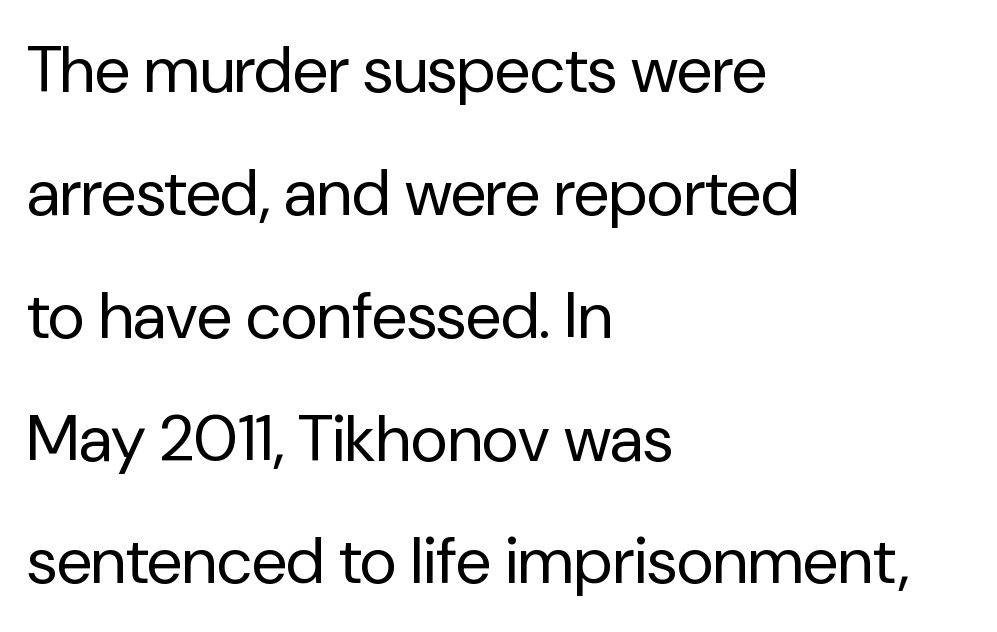
Here the designer chose a conventional face with non-uniform glyph widths. The letterforms sit shoulder to shoulder at normal distance. A quiet, ordinary-to-light weight characterises the typeface. Does the lettering tilt? It doesn't — this is upright. Compared with a centered layout, this one pins lines to the left instead. The font family rendered here belongs to the sans-serif group.
